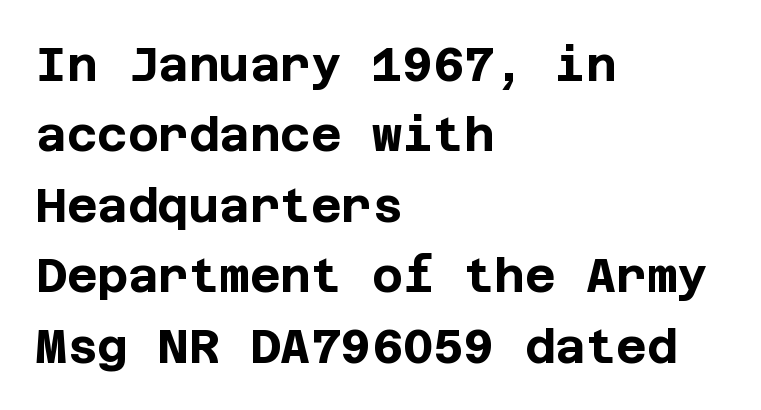
{"serif": "no", "italic": "no", "bold": "yes", "weight": "bold", "width": "normal", "stroke_contrast": "low", "x_height": "large", "underline": "no", "align": "left", "line_spacing": "normal", "line_spacing_ratio": 1.5, "letter_spacing": "normal", "letter_spacing_em": 0.0, "glyph_px": 47}
